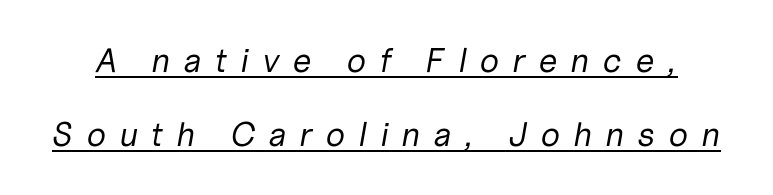
{"italic": "yes", "lean": "right", "slant_degrees": 10, "bold": "no", "weight": "regular", "width": "normal", "stroke_contrast": "low", "x_height": "medium", "monospaced": "no", "underline": "yes", "line_spacing": "loose", "line_spacing_ratio": 2.19, "letter_spacing": "wide", "letter_spacing_em": 0.38, "glyph_px": 34}
